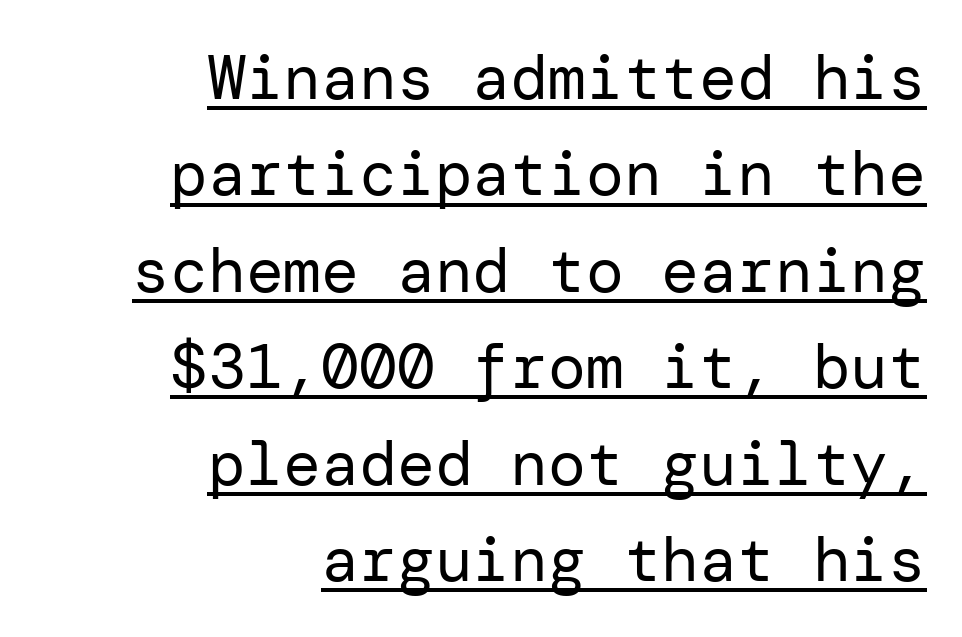
Q: Is the text bold? A: No.
Q: Is the text italic (slanted)? A: No, it is upright.
Q: Is the typeface a serif or a sans-serif typeface? A: Sans-serif.
Q: Is the text underlined? A: Yes.
Q: How is the paragraph aligned? A: Right-aligned.
Q: Is the spacing between letters normal or unusually wide? A: Normal.
Q: Is the spacing between lines tight, normal or loose? A: Normal.
Q: Width (condensed, normal, or wide)? A: Normal.
Q: Stroke contrast? A: Low.
Q: x-height? A: Medium.
